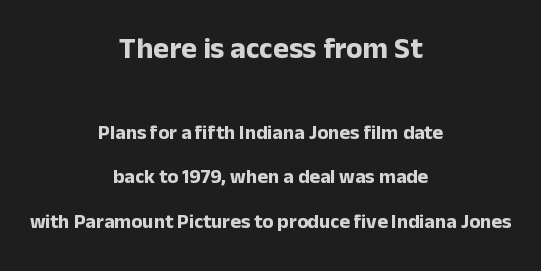
Nope, not italic — everything's standing straight. The leading is generous, giving the passage an open texture. Anything drawn beneath the words? Only blank space. Think of a printed novel: that variable character pitch is what you see here.
